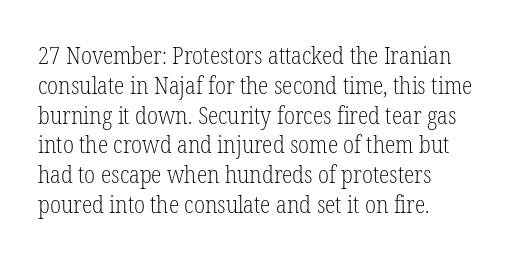
The image shows 24 px text type, upright; set line spacing 1.24x, normal letter spacing, not underlined.
